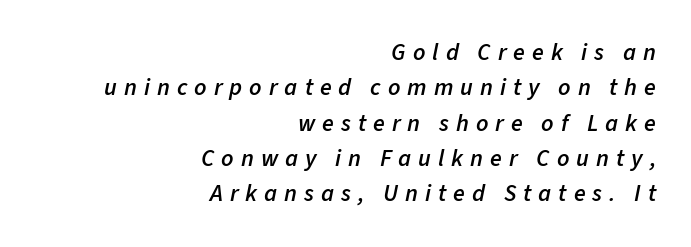
{"italic": "yes", "lean": "right", "slant_degrees": 11, "bold": "semi", "underline": "no", "align": "right", "line_spacing": "normal", "line_spacing_ratio": 1.47, "letter_spacing": "wide", "letter_spacing_em": 0.29, "glyph_px": 24}
